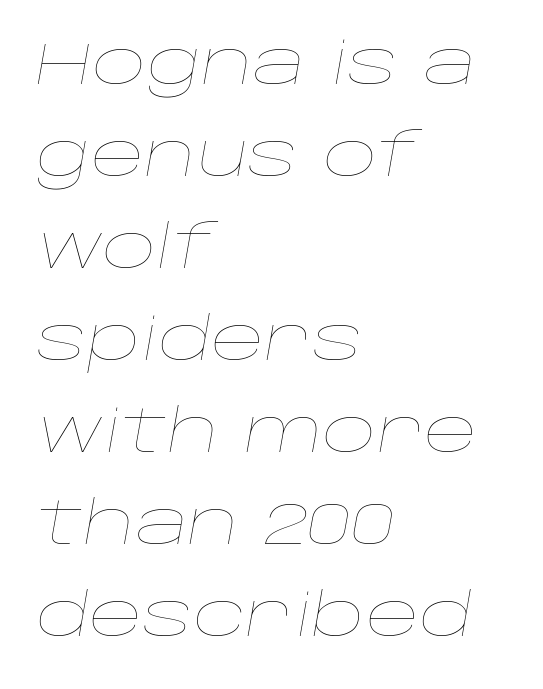
{"italic": "yes", "lean": "right", "slant_degrees": 10, "bold": "no", "weight": "thin", "width": "wide", "stroke_contrast": "low", "x_height": "large", "monospaced": "no", "underline": "no", "align": "left", "line_spacing": "normal", "line_spacing_ratio": 1.56, "letter_spacing": "normal", "letter_spacing_em": 0.0, "glyph_px": 59}
